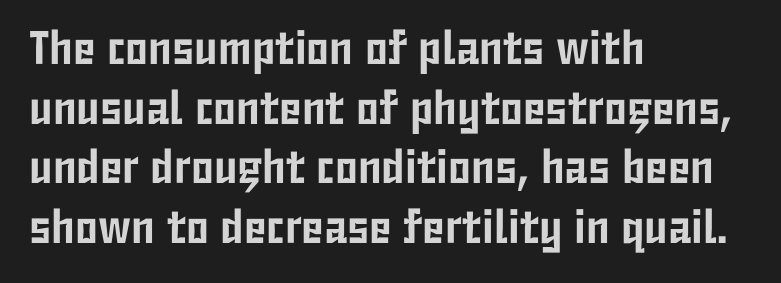
The image shows 47 px condensed sans-serif type, upright; set left-aligned, normal line spacing (1.27x), normal letter spacing, not underlined; low stroke contrast and a medium x-height.
